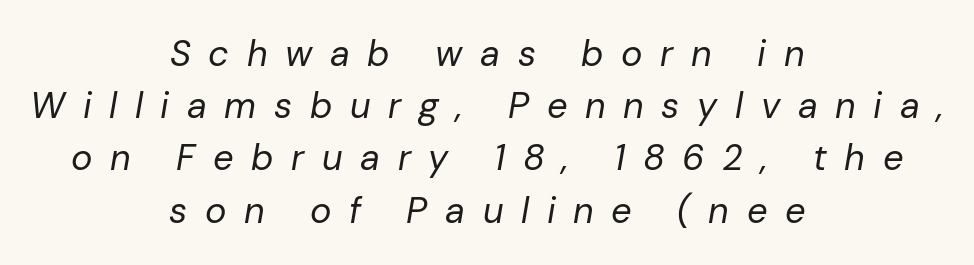
Layout note: lines centered. The line texture is sparse and dotted thanks to wide tracking. Looking at the ascenders, they clearly lean. The font is comparable to plain body text, perhaps lighter. The gap between lines stays unmarked. Students, observe: this is what conventionally led text looks like.
